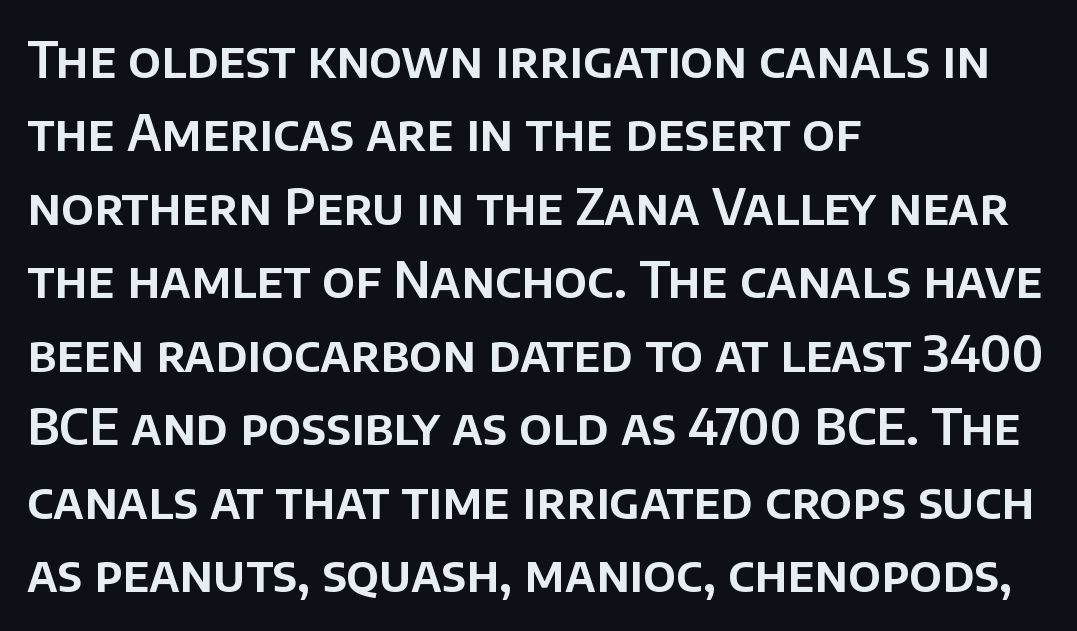
Upright lettering throughout. These lines stack with their left ends in a neat column. Decoration check: the copy has no underline. Caption: standard tracking, unaltered. Vertical spacing — default.
